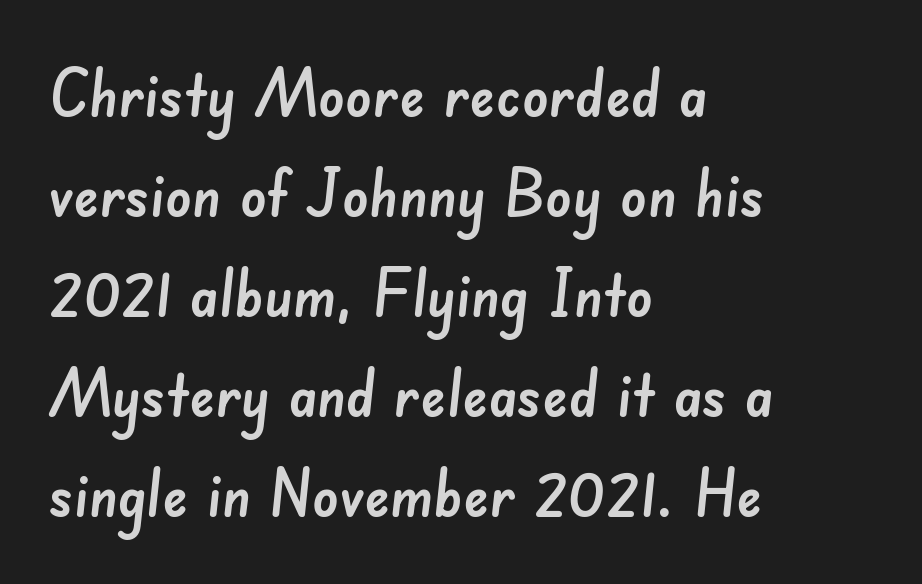
The image shows 65 px sans-serif type; set left-aligned, normal line spacing (1.54x), normal letter spacing, not underlined; low stroke contrast and a small x-height.
